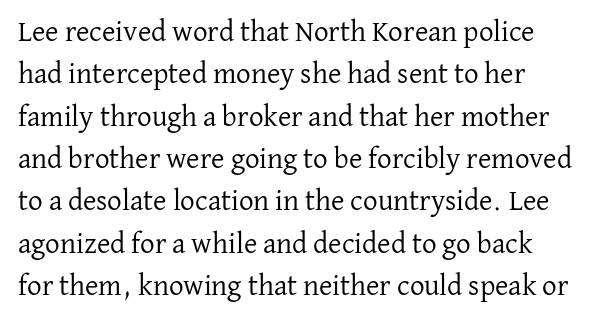
Q: Is the text bold? A: No.
Q: Is the text italic (slanted)? A: No, it is upright.
Q: Is the typeface a serif or a sans-serif typeface? A: Serif.
Q: Is the text underlined? A: No.
Q: How is the paragraph aligned? A: Left-aligned.
Q: Is the spacing between letters normal or unusually wide? A: Normal.
Q: Is the spacing between lines tight, normal or loose? A: Normal.
Q: Width (condensed, normal, or wide)? A: Normal.
Q: Stroke contrast? A: Low.
Q: x-height? A: Medium.
Q: Monospaced? A: No.
